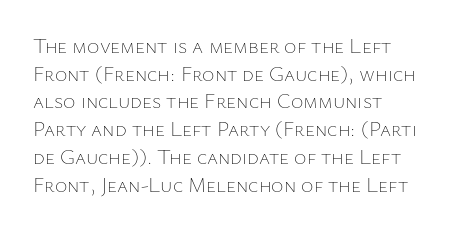
The image shows 21 px text type, upright; set left-aligned, normal line spacing (1.32x), normal letter spacing, not underlined.
